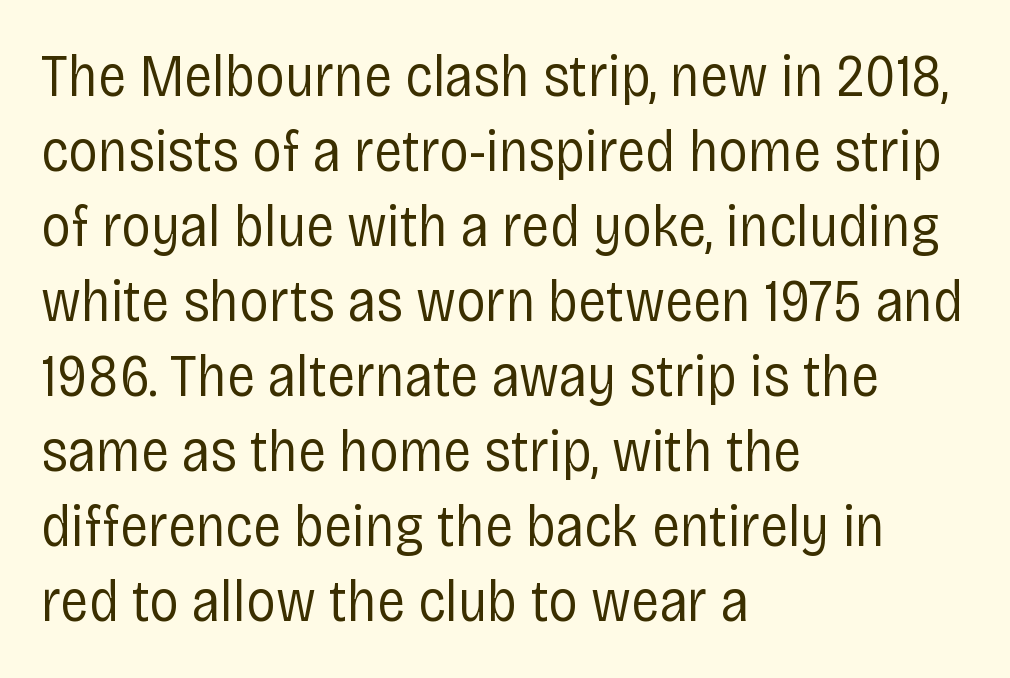
The image shows 59 px regular-weight, condensed sans-serif type, upright; set left-aligned, normal line spacing (1.27x), normal letter spacing, not underlined; low stroke contrast and a large x-height.
